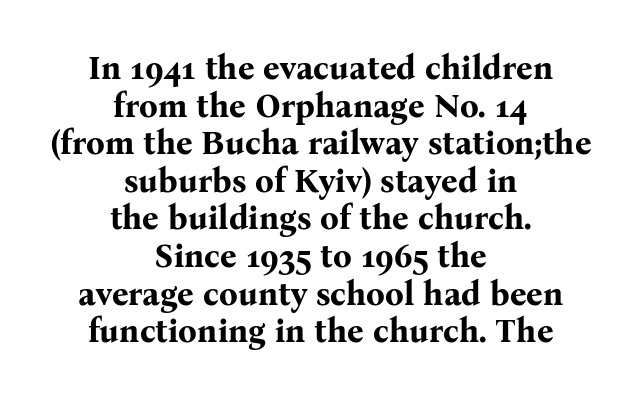
The gap between lines stays unmarked. Does the copy run flush right? No — it is centered line by line. A serif font was chosen for this passage. Thick stems and heavy bowls — unmistakably bold. The vertical gap from one line to the next is small. The letters advance in unequal steps, a hallmark of proportional type.
